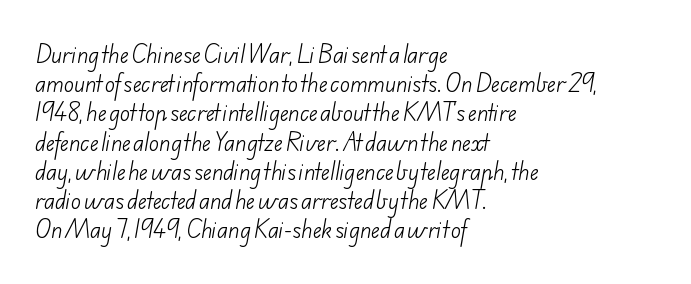
Q: Is the text bold? A: No.
Q: Is the text underlined? A: No.
Q: How is the paragraph aligned? A: Left-aligned.
Q: Is the spacing between letters normal or unusually wide? A: Normal.
Q: Is the spacing between lines tight, normal or loose? A: Normal.
